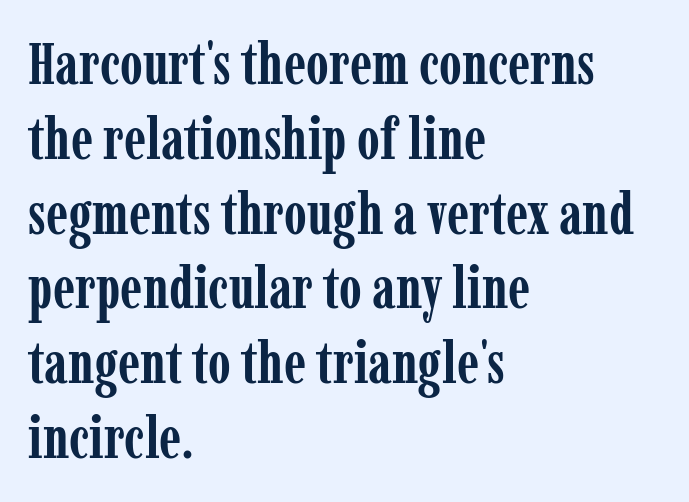
Underline: absent. Left-aligned paragraph, ragged on the right. Looks like regular typesetting: each glyph gets only the width it needs. Are there feet on the stems? There are — it's a serif. Does the leading feel generous? No, just average.
